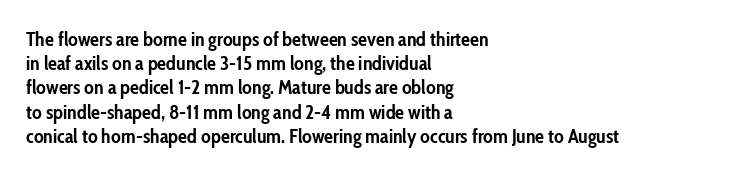
Q: Is the text bold? A: Yes.
Q: Is the text italic (slanted)? A: No, it is upright.
Q: Is the text underlined? A: No.
Q: How is the paragraph aligned? A: Left-aligned.
Q: Is the spacing between letters normal or unusually wide? A: Normal.
